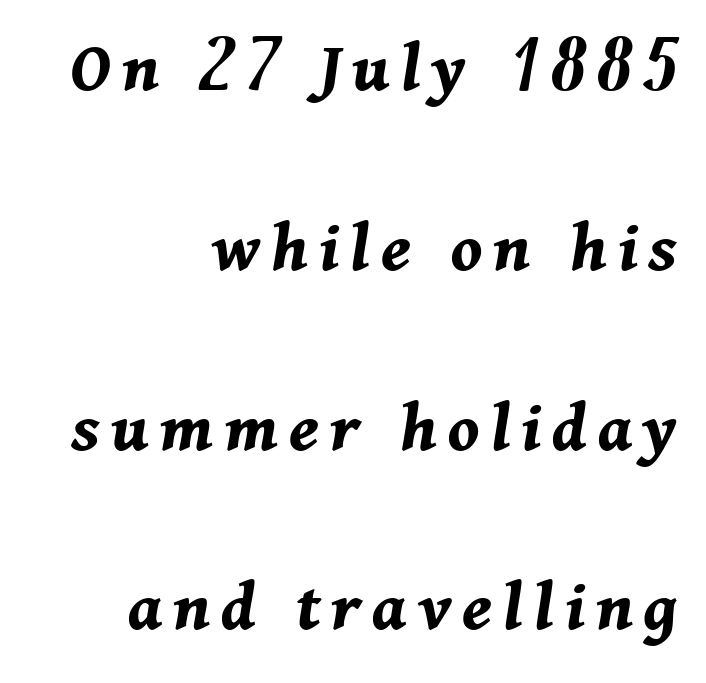
Q: Is the text bold? A: Yes.
Q: Is the text italic (slanted)? A: Yes, it leans right by about 11 degrees.
Q: Is the text underlined? A: No.
Q: How is the paragraph aligned? A: Right-aligned.
Q: Is the spacing between lines tight, normal or loose? A: Loose.
Q: Width (condensed, normal, or wide)? A: Normal.
Q: Stroke contrast? A: Medium.
Q: x-height? A: Medium.
Q: Monospaced? A: No.
